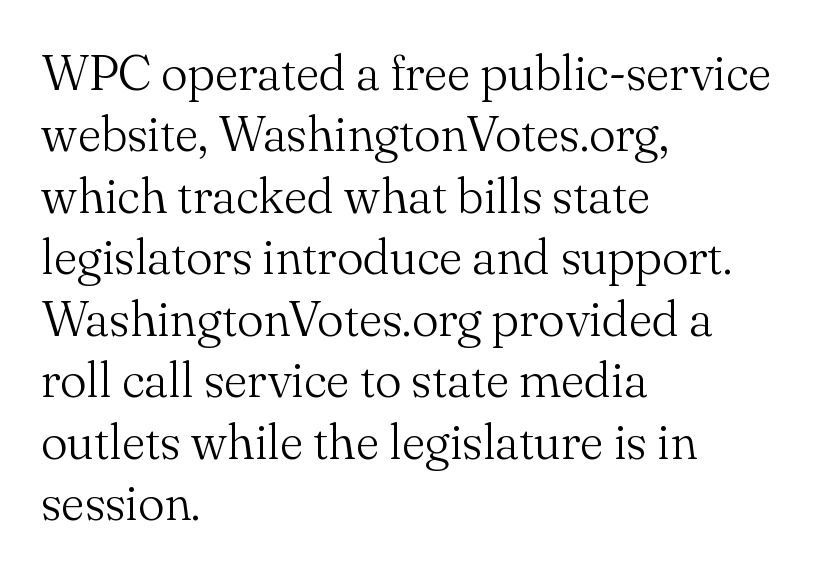
Q: Is the text bold? A: No.
Q: Is the text italic (slanted)? A: No, it is upright.
Q: Is the typeface a serif or a sans-serif typeface? A: Serif.
Q: Is the text underlined? A: No.
Q: How is the paragraph aligned? A: Left-aligned.
Q: Is the spacing between letters normal or unusually wide? A: Normal.
Q: Width (condensed, normal, or wide)? A: Normal.
Q: Stroke contrast? A: Medium.
Q: x-height? A: Small.
Q: Monospaced? A: No.
